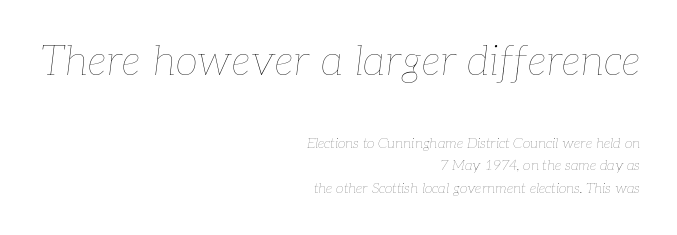
Q: Is the text bold? A: No.
Q: Is the text italic (slanted)? A: Yes, it leans right by about 7 degrees.
Q: Is the text underlined? A: No.
Q: How is the paragraph aligned? A: Right-aligned.
Q: Is the spacing between letters normal or unusually wide? A: Normal.
Q: Is the spacing between lines tight, normal or loose? A: Normal.
Q: Which block of text is set in a larger size, the first (top) or the second (bottom)? A: The first (top) one.
Q: Width (condensed, normal, or wide)? A: Normal.
Q: Stroke contrast? A: Low.
Q: x-height? A: Medium.
Q: Monospaced? A: No.
